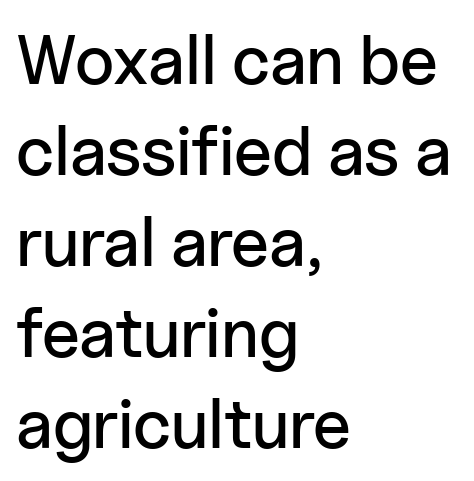
The image shows 70 px sans-serif type, upright; set left-aligned, normal line spacing (1.3x), normal letter spacing, not underlined; low stroke contrast and a medium x-height.
